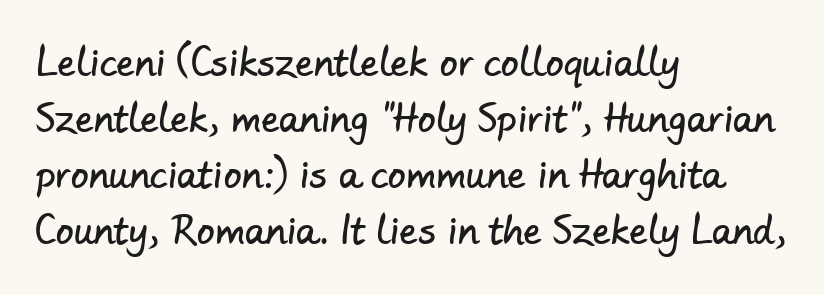
{"serif": "no", "width": "normal", "stroke_contrast": "low", "x_height": "small", "monospaced": "no", "underline": "no", "align": "left", "line_spacing": "normal", "line_spacing_ratio": 1.56, "letter_spacing": "normal", "letter_spacing_em": 0.0, "glyph_px": 36}
